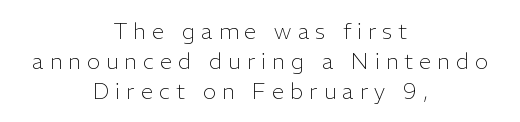
Upright lettering throughout. Tracking here is generous; glyphs stand well apart from one another. The paragraph has two soft edges and a firm central axis. One glance says typical: line gaps are just what's usual. Rule under the text: the space is simply empty. Heft: none added — not bold.
